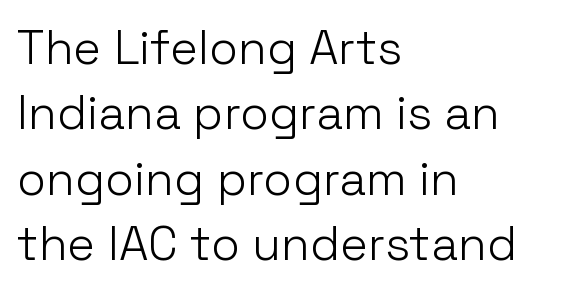
No word sits above an underline. The letters advance in unequal steps, a hallmark of proportional type. You can tell it's not italic because the verticals are truly vertical. No extra ink here — the face is not bold. Short and long lines alike share a common starting point at left. Leading: standard.
